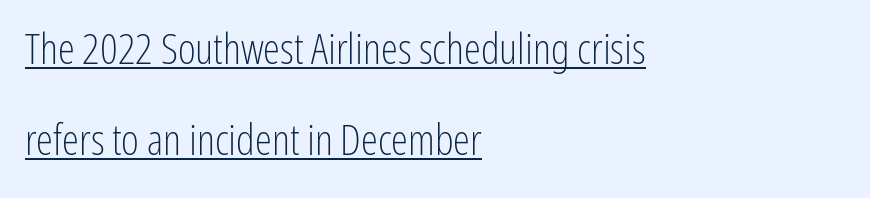
Is there much room between lines? Yes — plenty of vertical air separates them. Standard letterfit; no display-style spreading of the glyphs. Which margin do the lines hug? The left one — the right edge is uneven. Quick note: not italic, upright. You can tell from the bare stems that sans-serif type was used.
